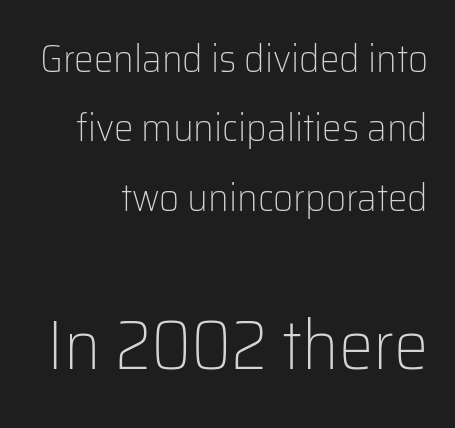
The image shows 69 px light sans-serif type, upright; set line spacing 1.78x, normal letter spacing, not underlined; the second (bottom) block is 1.77x larger; low stroke contrast and a medium x-height.
